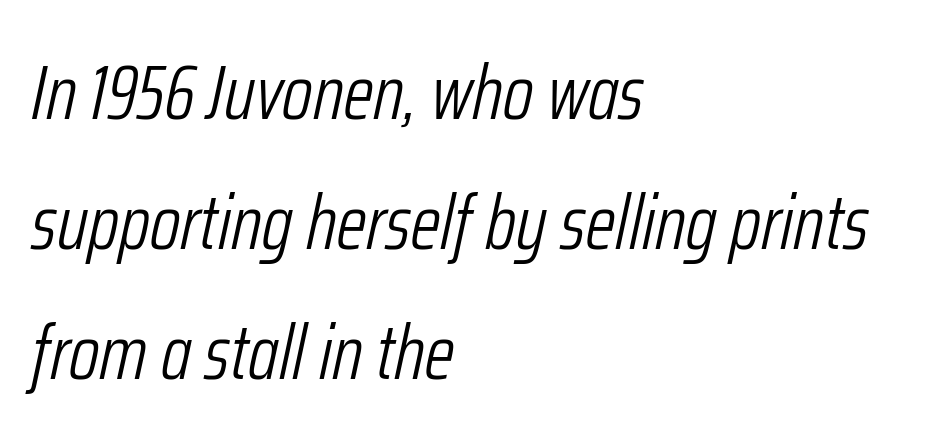
This sample is left-justified, so line endings fall wherever the words run out. Reading down the column, the eye jumps a familiar distance to each next line. Nothing unusual about the tracking: characters are spaced as the font intends. You could not count columns in this text — the font is proportionally spaced. Tall strokes in this sample are angled rather than plumb. The strokes are not fattened; the text isn't bold.
